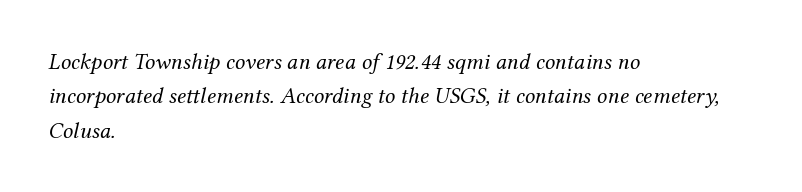
{"italic": "yes", "lean": "right", "slant_degrees": 12, "bold": "no", "underline": "no", "align": "left", "line_spacing": "normal", "line_spacing_ratio": 1.49, "letter_spacing": "normal", "letter_spacing_em": 0.0, "glyph_px": 23}
